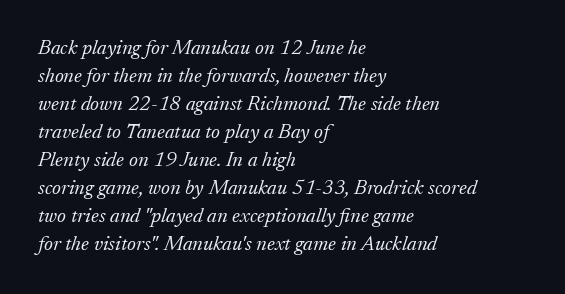
Q: Is the text bold? A: No.
Q: Is the text italic (slanted)? A: Yes, it leans right by about 17 degrees.
Q: Is the text underlined? A: No.
Q: How is the paragraph aligned? A: Left-aligned.
Q: Is the spacing between letters normal or unusually wide? A: Normal.
Q: Is the spacing between lines tight, normal or loose? A: Normal.
